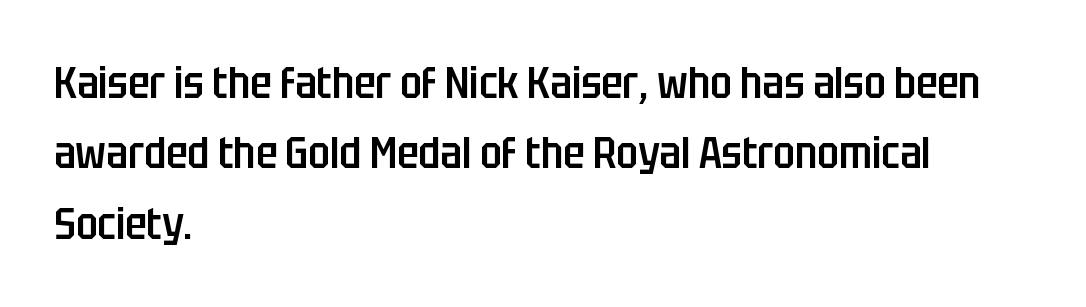
Q: Is the text bold? A: Semi-bold.
Q: Is the text italic (slanted)? A: No, it is upright.
Q: Is the typeface a serif or a sans-serif typeface? A: Sans-serif.
Q: Is the text underlined? A: No.
Q: How is the paragraph aligned? A: Left-aligned.
Q: Is the spacing between letters normal or unusually wide? A: Normal.
Q: Is the spacing between lines tight, normal or loose? A: Normal.
Q: Width (condensed, normal, or wide)? A: Condensed.
Q: Stroke contrast? A: Low.
Q: x-height? A: Large.
Q: Monospaced? A: No.
